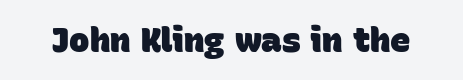
The image shows 34 px heavy sans-serif type; set normal letter spacing, not underlined; low stroke contrast and a large x-height.
